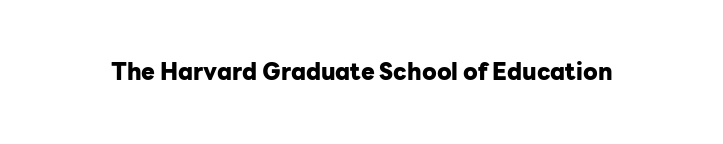
Notice how thick the strokes are: this is what a full bold looks like. In terms of letterspacing, this is plain default setting. The specimen omits any rule beneath the text block's lines. The lettering stays uniformly vertical, giving the passage a roman look.
